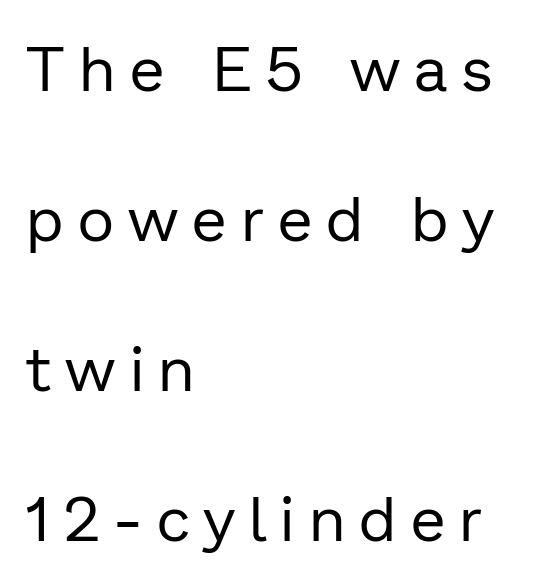
The image shows 63 px regular-weight sans-serif type, upright; set left-aligned, loose line spacing (2.38x), unusually wide letter spacing (+0.23 em), not underlined; low stroke contrast and a medium x-height.
